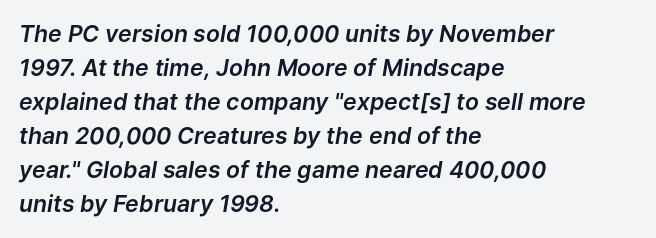
The image shows 23 px text type, italic (leaning right); set left-aligned, normal line spacing (1.48x), normal letter spacing, not underlined.
